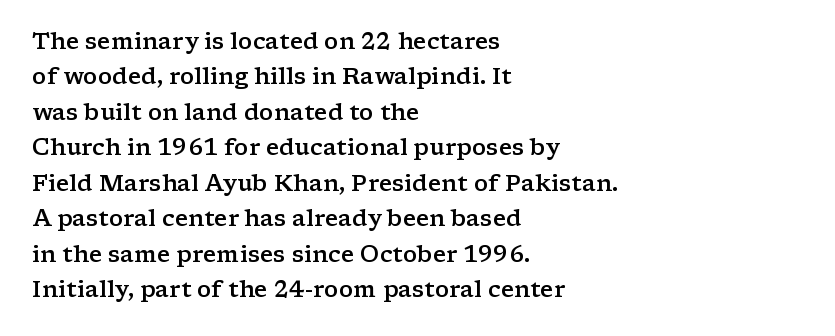
{"italic": "no", "bold": "semi", "underline": "no", "align": "left", "line_spacing": "normal", "line_spacing_ratio": 1.54, "letter_spacing": "normal", "letter_spacing_em": 0.0, "glyph_px": 23}
